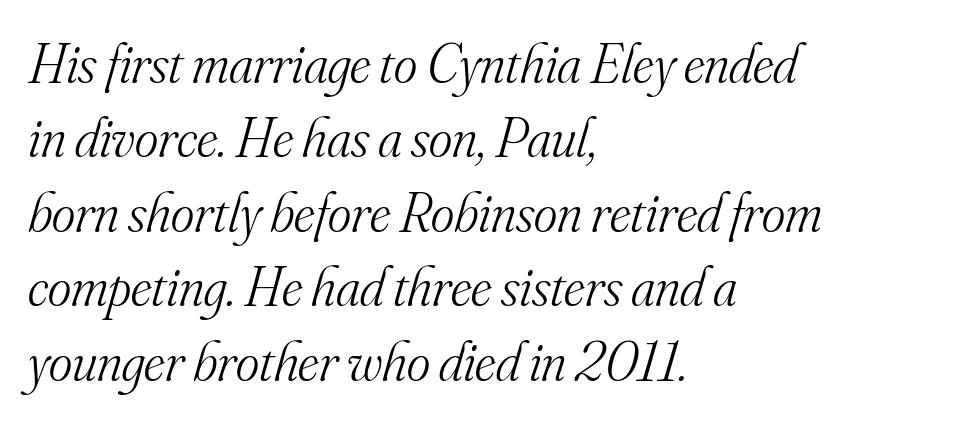
{"serif": "yes", "italic": "yes", "lean": "right", "slant_degrees": 16, "bold": "no", "weight": "light", "width": "normal", "stroke_contrast": "medium", "x_height": "small", "monospaced": "no", "underline": "no", "align": "left", "line_spacing": "normal", "line_spacing_ratio": 1.33, "letter_spacing": "normal", "letter_spacing_em": 0.0, "glyph_px": 56}
